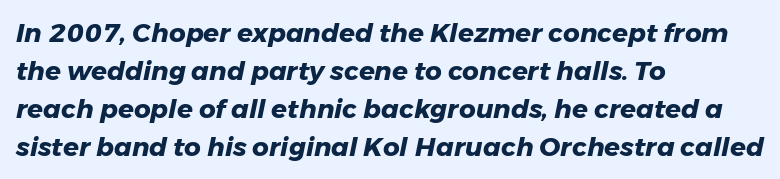
{"italic": "yes", "lean": "right", "slant_degrees": 11, "bold": "yes", "underline": "no", "align": "left", "line_spacing": "normal", "line_spacing_ratio": 1.46, "letter_spacing": "normal", "letter_spacing_em": 0.0, "glyph_px": 26}
